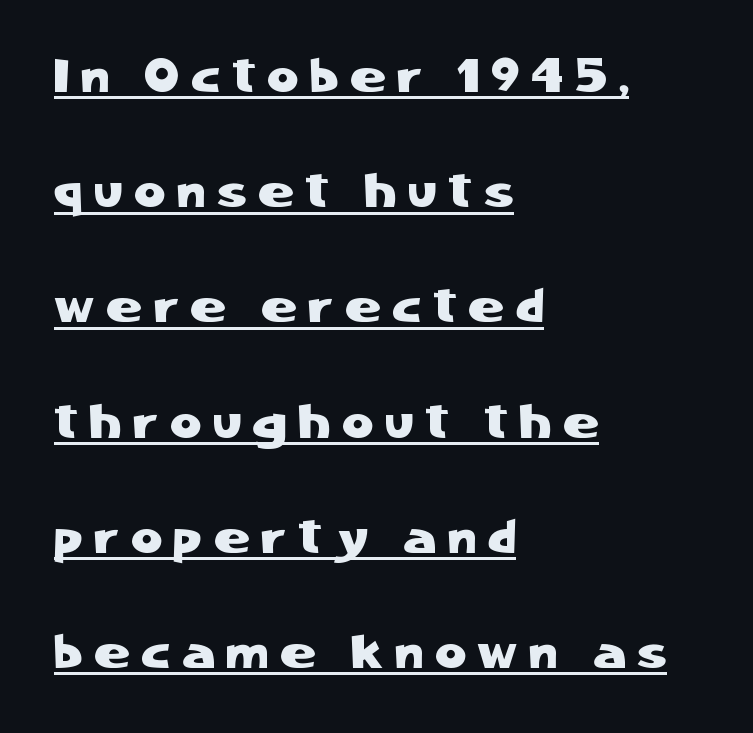
Q: Is the text italic (slanted)? A: No, it is upright.
Q: Is the typeface a serif or a sans-serif typeface? A: Sans-serif.
Q: Is the text underlined? A: Yes.
Q: How is the paragraph aligned? A: Left-aligned.
Q: Is the spacing between letters normal or unusually wide? A: Unusually wide.
Q: Is the spacing between lines tight, normal or loose? A: Loose.
Q: Width (condensed, normal, or wide)? A: Normal.
Q: Stroke contrast? A: Low.
Q: x-height? A: Medium.
Q: Monospaced? A: No.
